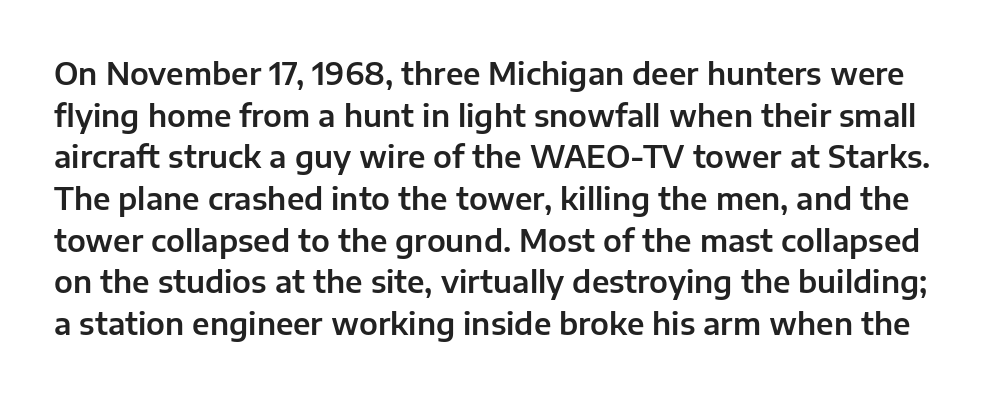
Q: Is the text italic (slanted)? A: No, it is upright.
Q: Is the typeface a serif or a sans-serif typeface? A: Sans-serif.
Q: Is the text underlined? A: No.
Q: Is the spacing between letters normal or unusually wide? A: Normal.
Q: Is the spacing between lines tight, normal or loose? A: Normal.
Q: Width (condensed, normal, or wide)? A: Normal.
Q: Stroke contrast? A: Low.
Q: x-height? A: Medium.
Q: Monospaced? A: No.
